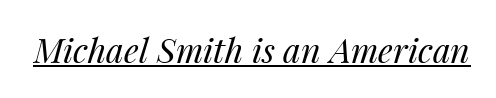
The image shows 34 px regular-weight type, italic (leaning right); set normal letter spacing, underlined; medium stroke contrast and a medium x-height.
